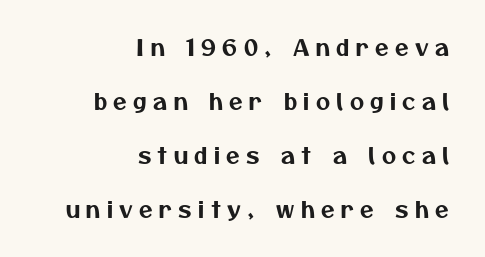
The image shows 22 px text type; set right-aligned, loose line spacing (2.45x), unusually wide letter spacing (+0.29 em), not underlined.
